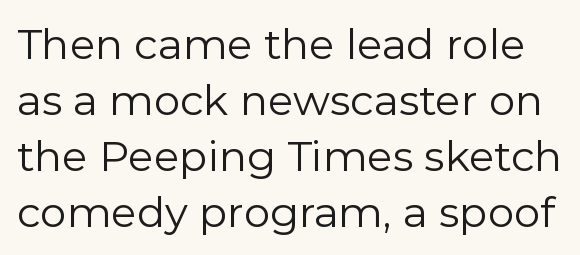
The image shows 42 px regular-weight sans-serif type, upright; set normal line spacing (1.33x), normal letter spacing, not underlined; low stroke contrast and a medium x-height.
